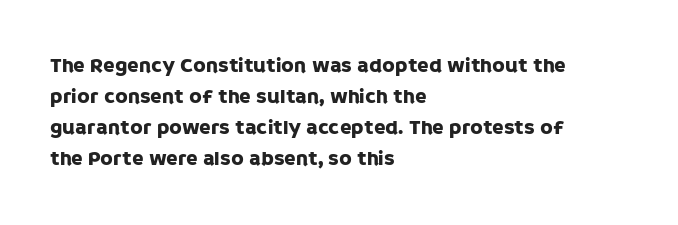
Q: Is the text italic (slanted)? A: No, it is upright.
Q: Is the text underlined? A: No.
Q: How is the paragraph aligned? A: Left-aligned.
Q: Is the spacing between letters normal or unusually wide? A: Normal.
Q: Is the spacing between lines tight, normal or loose? A: Normal.
